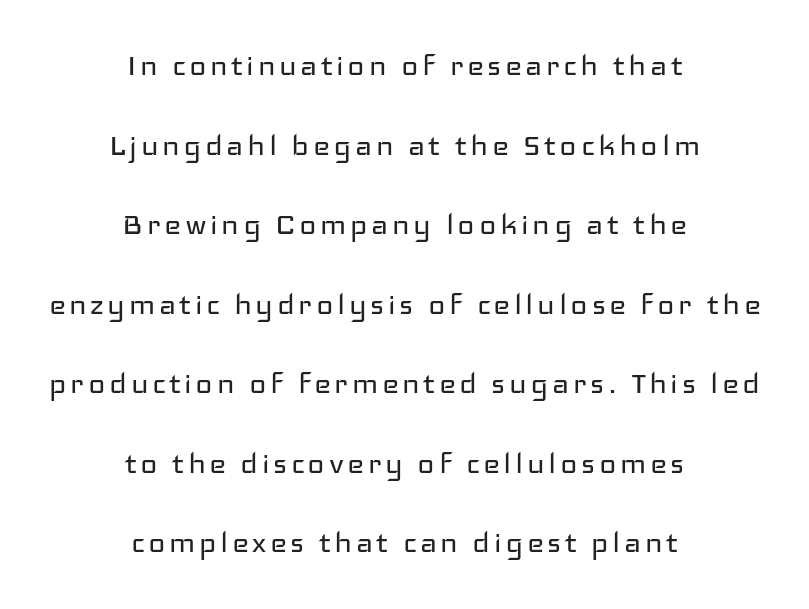
{"serif": "no", "italic": "no", "bold": "no", "weight": "regular", "width": "wide", "stroke_contrast": "low", "x_height": "medium", "monospaced": "no", "underline": "no", "align": "center", "line_spacing": "loose", "line_spacing_ratio": 2.21, "glyph_px": 36}
